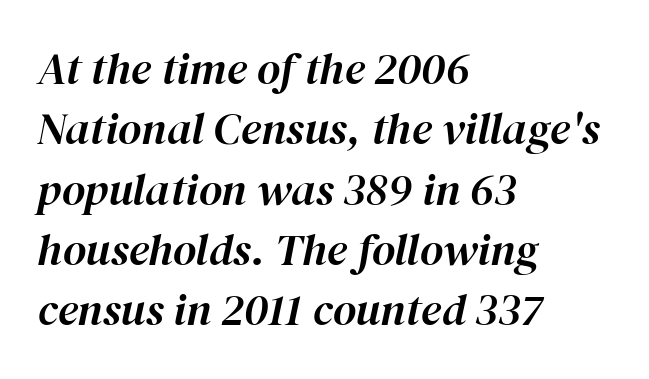
Between one letter and the next there's only the usual sliver of space. The glyphs are unaccompanied by any horizontal stroke below them. Italic: yes, the glyphs are oblique. The rendering uses natural spacing where letterforms have individual widths.
